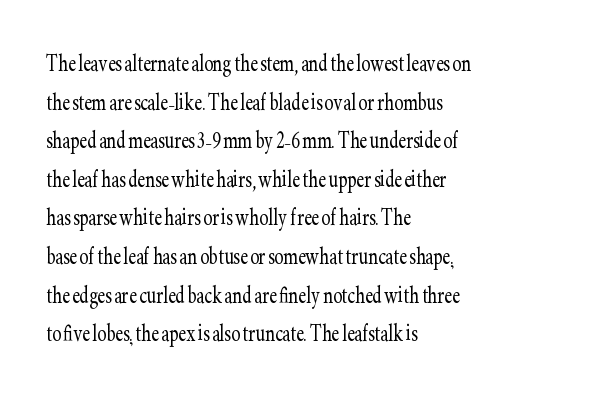
The image shows 27 px text type, upright; set left-aligned, normal line spacing (1.43x), normal letter spacing, not underlined.
